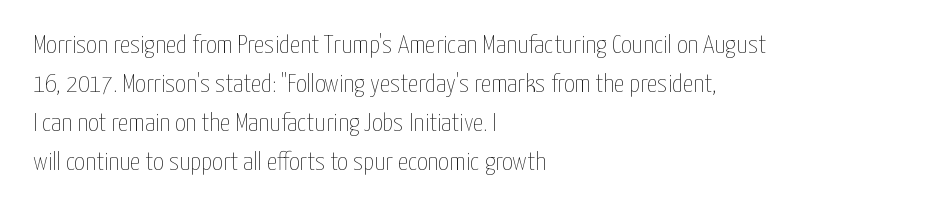
Q: Is the text bold? A: No.
Q: Is the text italic (slanted)? A: No, it is upright.
Q: Is the text underlined? A: No.
Q: How is the paragraph aligned? A: Left-aligned.
Q: Is the spacing between letters normal or unusually wide? A: Normal.
Q: Is the spacing between lines tight, normal or loose? A: Normal.
